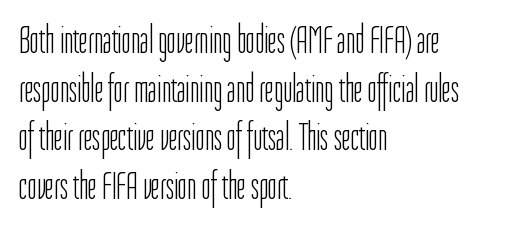
Q: Is the text bold? A: No.
Q: Is the text italic (slanted)? A: No, it is upright.
Q: Is the typeface a serif or a sans-serif typeface? A: Sans-serif.
Q: Is the text underlined? A: No.
Q: How is the paragraph aligned? A: Left-aligned.
Q: Is the spacing between letters normal or unusually wide? A: Normal.
Q: Is the spacing between lines tight, normal or loose? A: Normal.
Q: Width (condensed, normal, or wide)? A: Condensed.
Q: Stroke contrast? A: Low.
Q: x-height? A: Medium.
Q: Monospaced? A: No.
